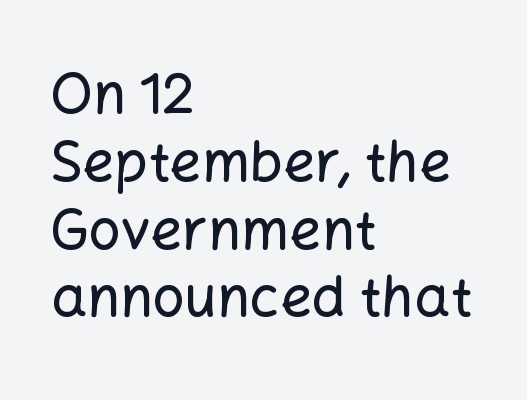
{"serif": "no", "italic": "no", "width": "normal", "stroke_contrast": "low", "x_height": "medium", "monospaced": "no", "underline": "no", "align": "left", "line_spacing_ratio": 1.21, "letter_spacing": "normal", "letter_spacing_em": 0.0, "glyph_px": 56}
